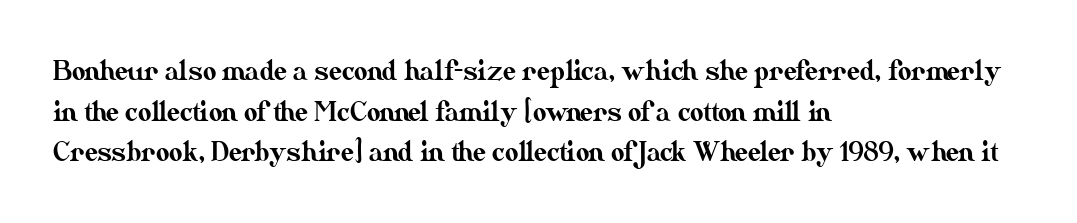
The image shows 26 px text type, upright; set left-aligned, normal line spacing (1.56x), normal letter spacing, not underlined.
